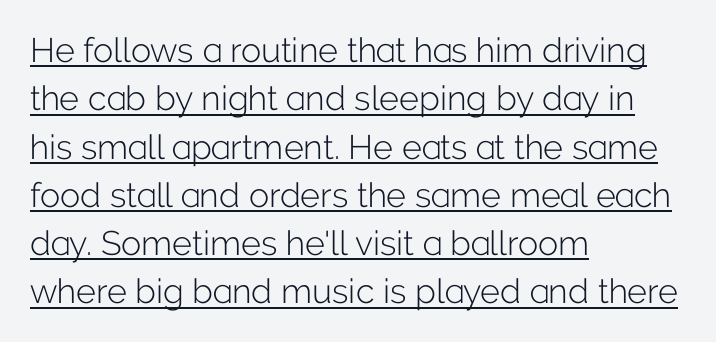
The image shows 34 px light sans-serif type, upright; set left-aligned, normal line spacing (1.42x), normal letter spacing, underlined; low stroke contrast and a medium x-height.
